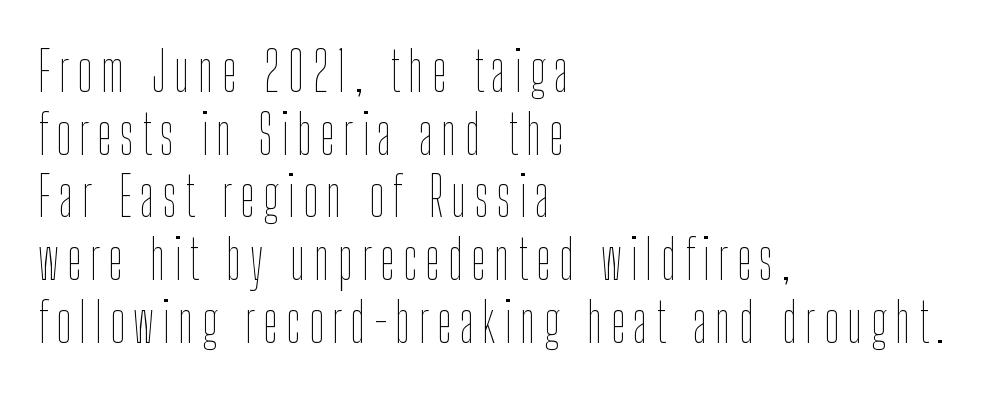
The image shows 54 px thin, condensed type, upright; set left-aligned, line spacing 1.16x, not underlined; low stroke contrast and a medium x-height.
